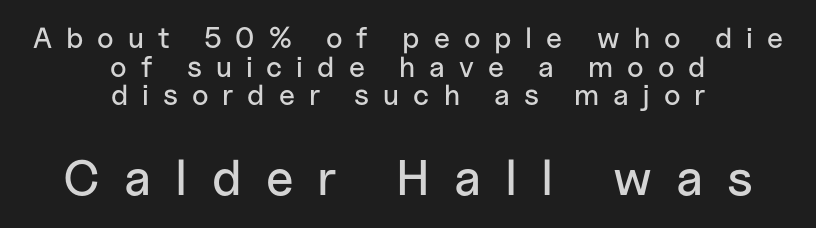
The image shows 50 px sans-serif type, upright; set centered, tight line spacing (0.99x), unusually wide letter spacing (+0.48 em), not underlined; the second (bottom) block is 1.72x larger; low stroke contrast and a medium x-height.
